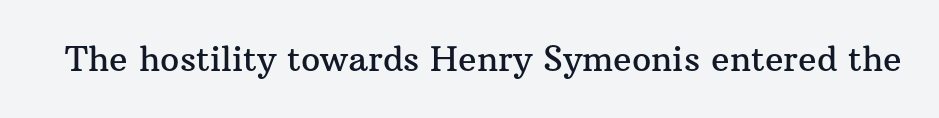
Q: Is the text italic (slanted)? A: No, it is upright.
Q: Is the typeface a serif or a sans-serif typeface? A: Serif.
Q: Is the text underlined? A: No.
Q: Is the spacing between letters normal or unusually wide? A: Normal.
Q: Width (condensed, normal, or wide)? A: Normal.
Q: Stroke contrast? A: Medium.
Q: x-height? A: Medium.
Q: Monospaced? A: No.
